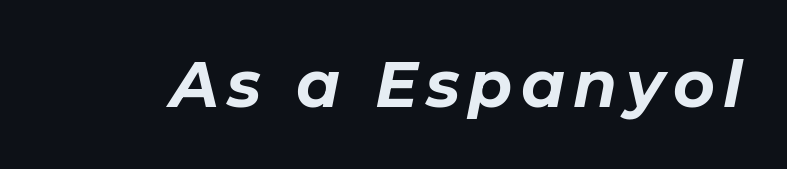
{"italic": "yes", "lean": "right", "slant_degrees": 11, "bold": "yes", "weight": "bold", "width": "normal", "stroke_contrast": "low", "x_height": "medium", "monospaced": "no", "underline": "no", "glyph_px": 64}
